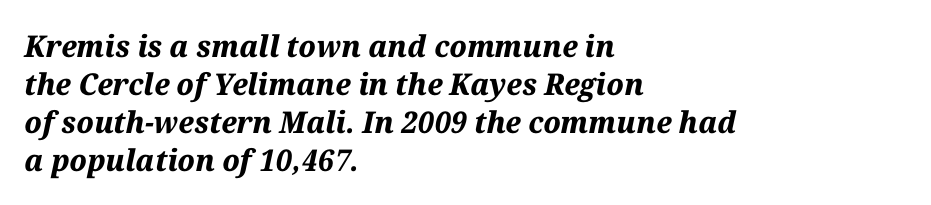
Q: Is the text bold? A: Yes.
Q: Is the text italic (slanted)? A: Yes, it leans right by about 12 degrees.
Q: Is the text underlined? A: No.
Q: How is the paragraph aligned? A: Left-aligned.
Q: Is the spacing between letters normal or unusually wide? A: Normal.
Q: Is the spacing between lines tight, normal or loose? A: Normal.
Q: Width (condensed, normal, or wide)? A: Normal.
Q: Stroke contrast? A: Medium.
Q: x-height? A: Medium.
Q: Monospaced? A: No.
